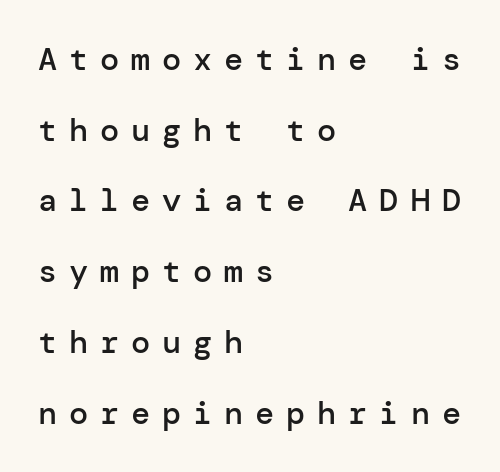
The image shows 32 px semibold sans-serif type, upright; set left-aligned, loose line spacing (2.21x), unusually wide letter spacing (+0.37 em), not underlined; low stroke contrast and a medium x-height.
